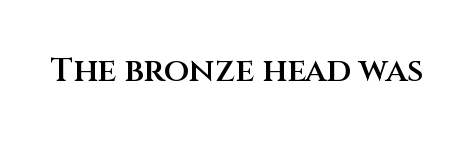
Each letter keeps its own natural width here, so spacing adapts to shape. You can tell from the bare stems that sans-serif type was used. These lines were composed using upright roman letters. What stands out about the letter spacing? Nothing — it is the standard amount. The characters look somewhat weighty, a semibold short of true bold. Beneath every word, the page is bare.
